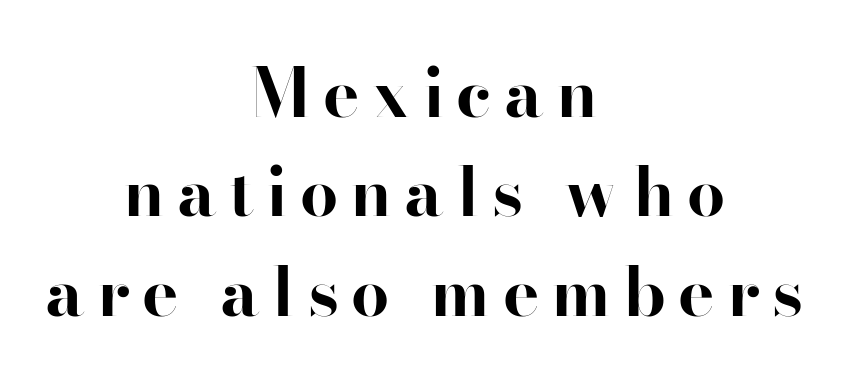
Q: Is the text bold? A: Yes.
Q: Is the text italic (slanted)? A: No, it is upright.
Q: Is the typeface a serif or a sans-serif typeface? A: Serif.
Q: Is the text underlined? A: No.
Q: How is the paragraph aligned? A: Centered.
Q: Is the spacing between lines tight, normal or loose? A: Normal.
Q: Width (condensed, normal, or wide)? A: Normal.
Q: Stroke contrast? A: High.
Q: x-height? A: Small.
Q: Monospaced? A: No.
